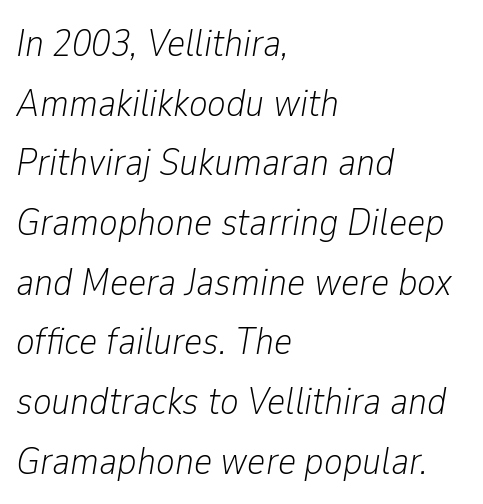
Lines of text with bare space underneath. The passage shown is typed in a proportional face where columns would drift. The rows are spaced the way most documents space them. A typesetter would mark this as italic. The passage is arranged the way most books set body copy — flush left. Nothing heavy about these letters — not bold at all.
